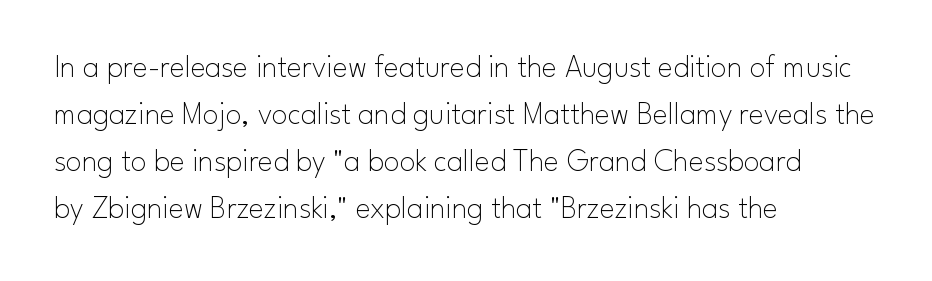
Q: Is the text bold? A: No.
Q: Is the text italic (slanted)? A: No, it is upright.
Q: Is the typeface a serif or a sans-serif typeface? A: Sans-serif.
Q: Is the text underlined? A: No.
Q: How is the paragraph aligned? A: Left-aligned.
Q: Is the spacing between letters normal or unusually wide? A: Normal.
Q: Is the spacing between lines tight, normal or loose? A: Normal.
Q: Width (condensed, normal, or wide)? A: Normal.
Q: Stroke contrast? A: Low.
Q: x-height? A: Small.
Q: Monospaced? A: No.
